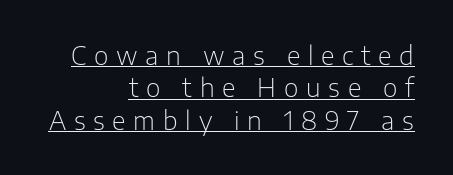
{"italic": "no", "bold": "no", "underline": "yes", "align": "right", "line_spacing": "normal", "line_spacing_ratio": 1.3, "letter_spacing": "wide", "letter_spacing_em": 0.31, "glyph_px": 25}
